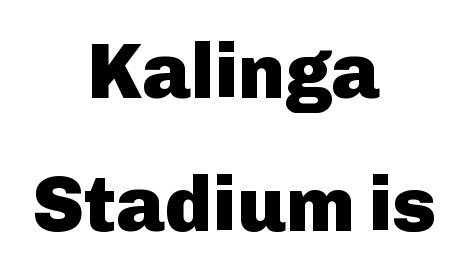
Underline: absent. Each glyph is drawn with heavy, bold strokes. Font category for this specimen: sans-serif. Teacher's note: observe the equal gaps on both sides — that is centered alignment. The type is set solid horizontally, with unmodified tracking.
